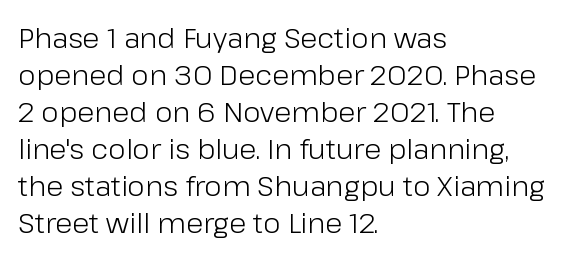
{"serif": "no", "italic": "no", "bold": "no", "weight": "light", "width": "normal", "stroke_contrast": "low", "x_height": "medium", "monospaced": "no", "underline": "no", "align": "left", "line_spacing": "normal", "line_spacing_ratio": 1.32, "letter_spacing": "normal", "letter_spacing_em": 0.0, "glyph_px": 28}
